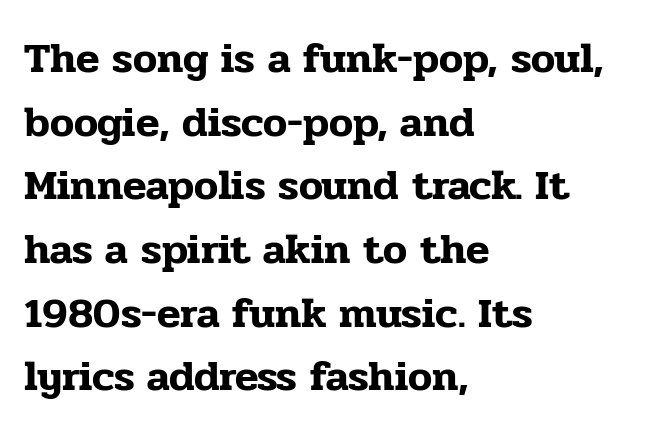
Every stem runs plumb, perpendicular to the baseline. Font category for this specimen: serif. Glance below the letters and you will spot only blank space. How would I describe the line gaps? Plain and ordinary. Caption: standard tracking, unaltered. Proportional: the letters do not fall into vertical columns.
